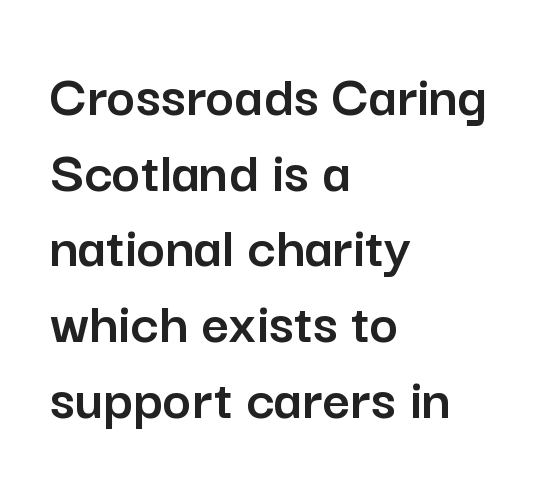
Q: Is the text italic (slanted)? A: No, it is upright.
Q: Is the typeface a serif or a sans-serif typeface? A: Sans-serif.
Q: Is the text underlined? A: No.
Q: How is the paragraph aligned? A: Left-aligned.
Q: Is the spacing between letters normal or unusually wide? A: Normal.
Q: Width (condensed, normal, or wide)? A: Normal.
Q: Stroke contrast? A: Low.
Q: x-height? A: Medium.
Q: Monospaced? A: No.
